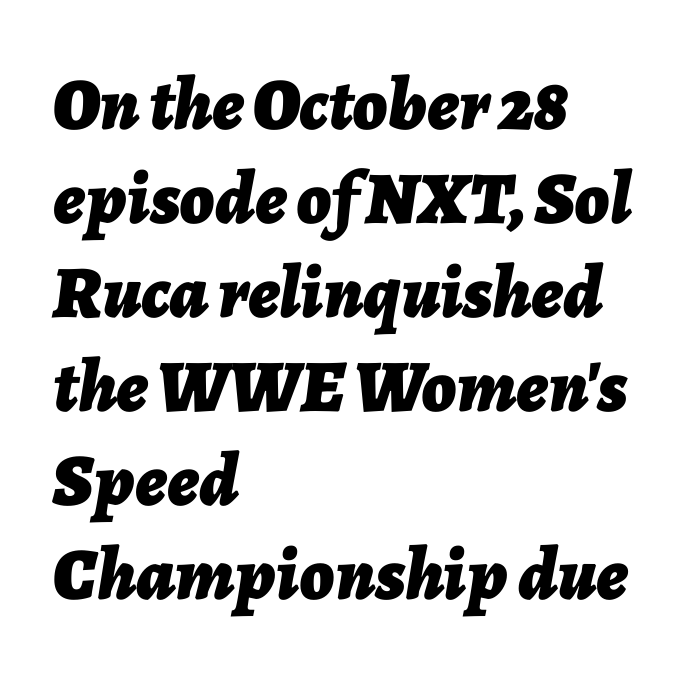
The rendering applies a slant to the glyphs. Beneath every word, the page is bare. Observe the ordinary spacing: letters are neighbours, not strangers. Students, this is bold: see how much ink each stroke carries. Is there much room between lines? A standard amount, neither cramped nor airy. One-word summary of the alignment: left.
